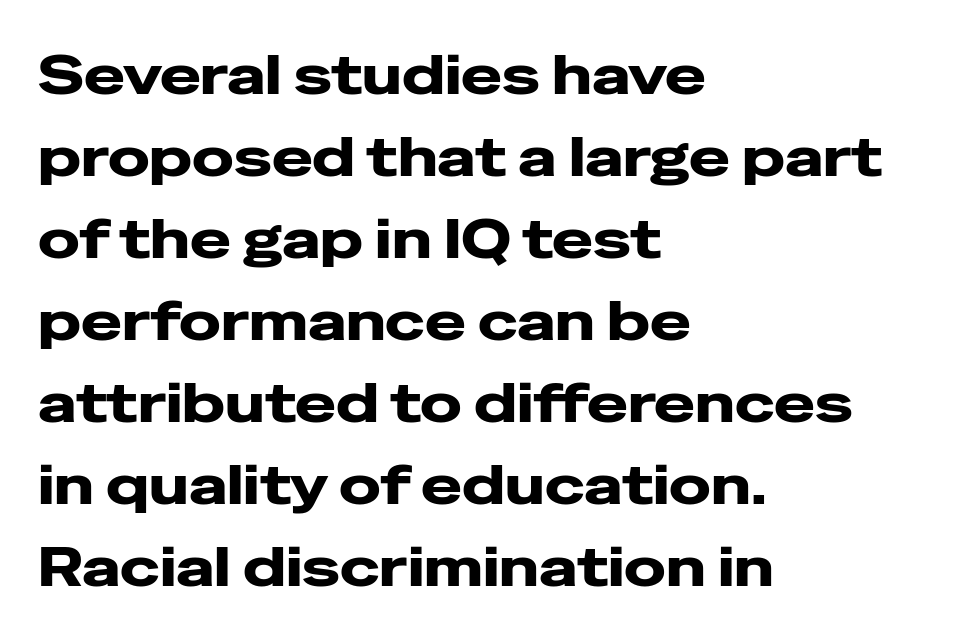
{"serif": "no", "italic": "no", "bold": "yes", "weight": "heavy", "width": "wide", "stroke_contrast": "low", "x_height": "medium", "monospaced": "no", "underline": "no", "align": "left", "line_spacing": "normal", "line_spacing_ratio": 1.49, "letter_spacing": "normal", "letter_spacing_em": 0.0, "glyph_px": 55}
